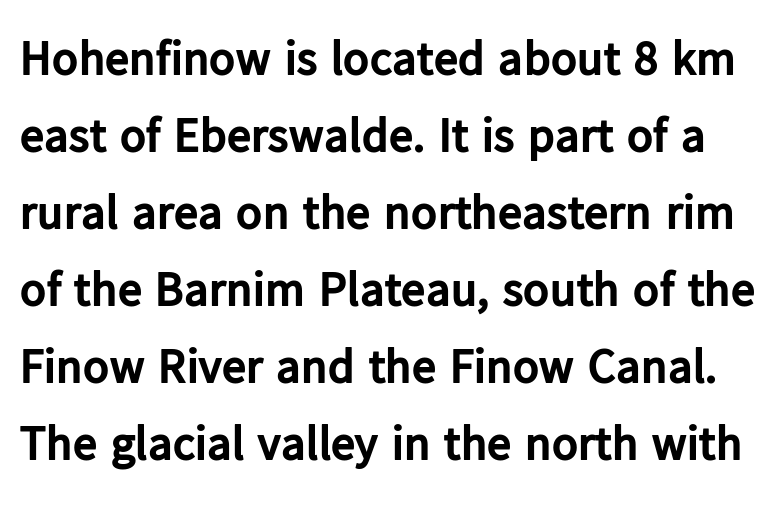
The image shows 49 px bold sans-serif type, upright; set normal line spacing (1.57x), normal letter spacing, not underlined; low stroke contrast and a medium x-height.
